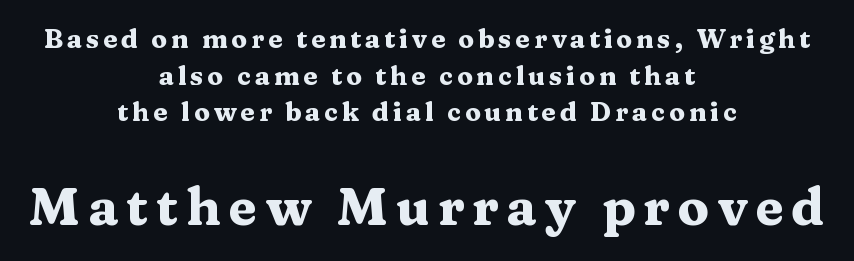
The image shows 52 px heavy, wide serif type, upright; set centered, normal line spacing (1.41x), not underlined; the second (bottom) block is 2.0x larger; medium stroke contrast and a medium x-height.
